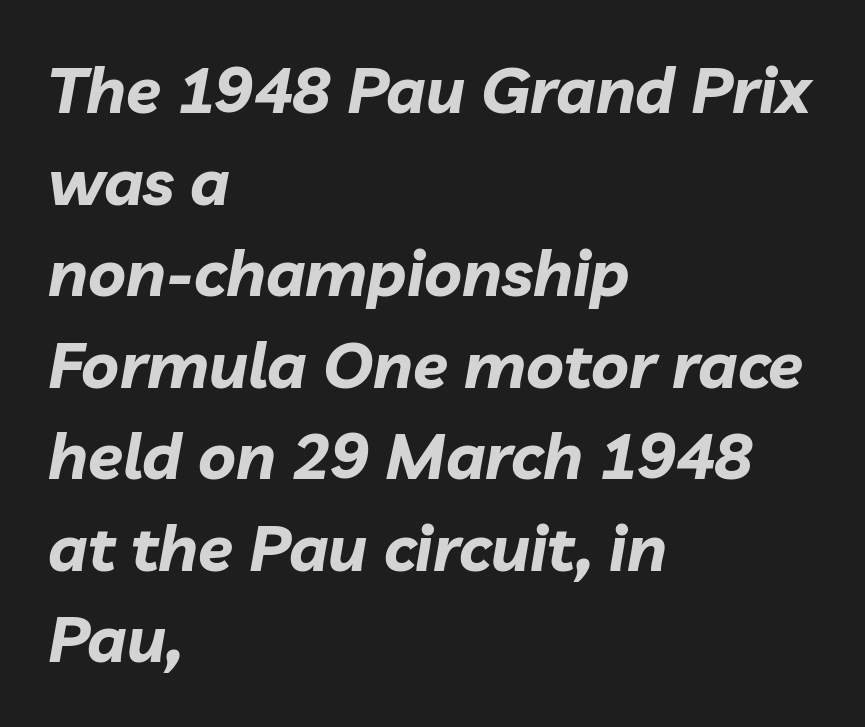
Q: Is the text bold? A: Yes.
Q: Is the text italic (slanted)? A: Yes, it leans right by about 10 degrees.
Q: Is the text underlined? A: No.
Q: How is the paragraph aligned? A: Left-aligned.
Q: Is the spacing between letters normal or unusually wide? A: Normal.
Q: Is the spacing between lines tight, normal or loose? A: Normal.
Q: Width (condensed, normal, or wide)? A: Normal.
Q: Stroke contrast? A: Low.
Q: x-height? A: Medium.
Q: Monospaced? A: No.
